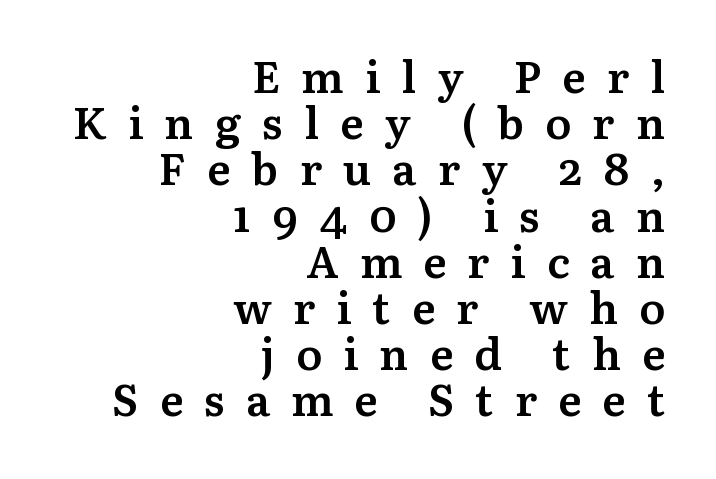
The image shows 44 px semibold serif type, upright; set right-aligned, tight line spacing (1.05x), unusually wide letter spacing (+0.48 em), not underlined; medium stroke contrast and a medium x-height.
